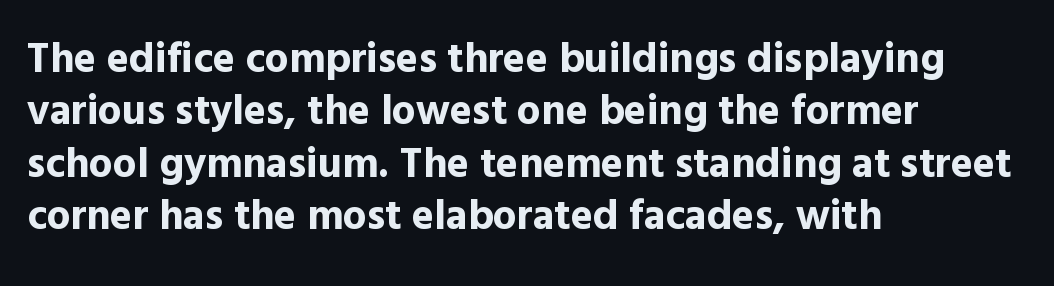
Casual observation: everything's shoved over to the left. The font's upright variant was chosen for this text. The strip under each line holds only bare page. Observe the ordinary spacing: letters are neighbours, not strangers.
